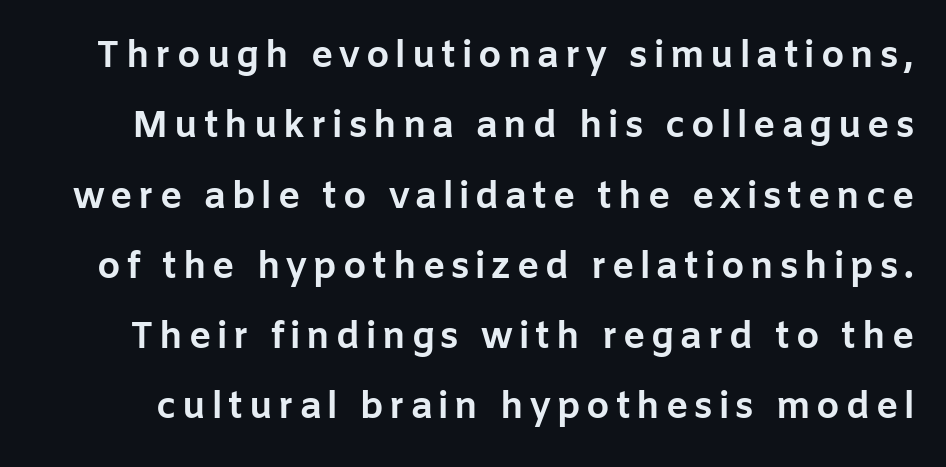
{"serif": "no", "italic": "no", "bold": "yes", "weight": "bold", "width": "normal", "stroke_contrast": "low", "x_height": "medium", "monospaced": "no", "underline": "no", "line_spacing": "loose", "line_spacing_ratio": 1.9, "glyph_px": 37}
